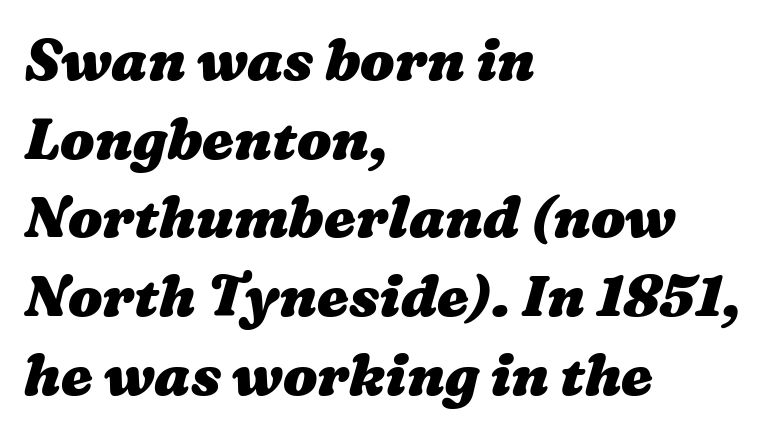
Q: Is the text bold? A: Yes.
Q: Is the text underlined? A: No.
Q: How is the paragraph aligned? A: Left-aligned.
Q: Is the spacing between letters normal or unusually wide? A: Normal.
Q: Is the spacing between lines tight, normal or loose? A: Normal.
Q: Width (condensed, normal, or wide)? A: Wide.
Q: Stroke contrast? A: Medium.
Q: x-height? A: Medium.
Q: Monospaced? A: No.
